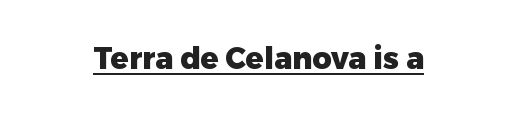
{"serif": "no", "italic": "no", "bold": "yes", "weight": "heavy", "width": "normal", "stroke_contrast": "low", "x_height": "medium", "monospaced": "no", "underline": "yes", "letter_spacing": "normal", "letter_spacing_em": 0.0, "glyph_px": 30}
